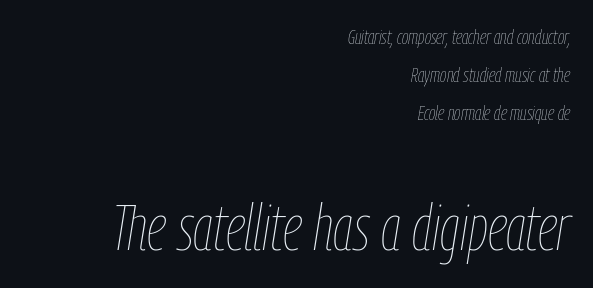
The lower block of text is set noticeably larger than the block above it. The face looks like a standard text weight, possibly lighter. Underlining? Definitely not there. It's the slanting kind of type.
